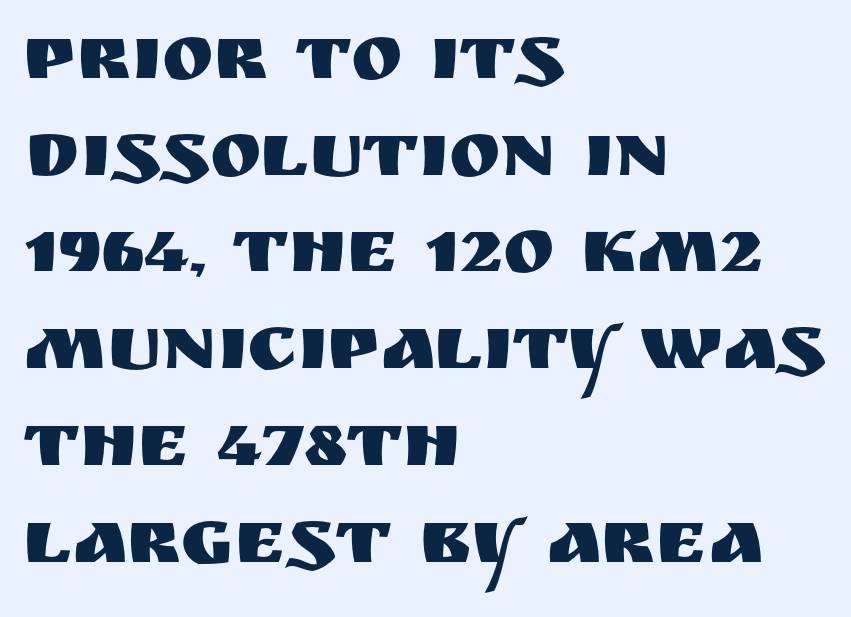
Q: Is the text italic (slanted)? A: No, it is upright.
Q: Is the typeface a serif or a sans-serif typeface? A: Sans-serif.
Q: Is the text underlined? A: No.
Q: How is the paragraph aligned? A: Left-aligned.
Q: Is the spacing between letters normal or unusually wide? A: Normal.
Q: Width (condensed, normal, or wide)? A: Normal.
Q: Stroke contrast? A: Medium.
Q: x-height? A: Large.
Q: Monospaced? A: No.
